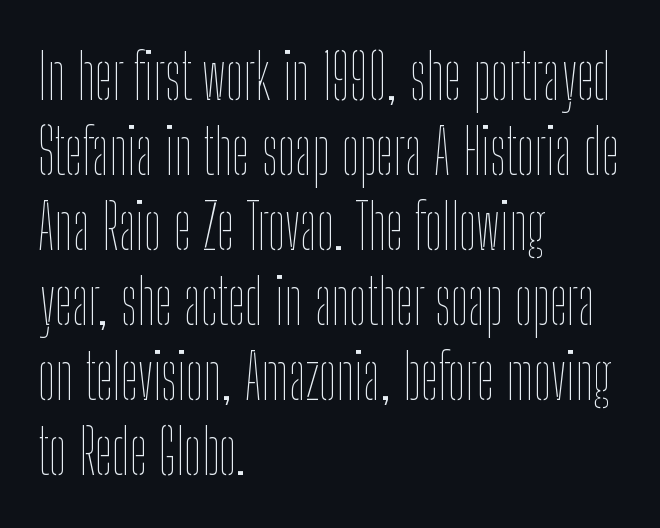
Q: Is the text bold? A: No.
Q: Is the text italic (slanted)? A: No, it is upright.
Q: Is the text underlined? A: No.
Q: How is the paragraph aligned? A: Left-aligned.
Q: Is the spacing between letters normal or unusually wide? A: Normal.
Q: Width (condensed, normal, or wide)? A: Condensed.
Q: Stroke contrast? A: Low.
Q: x-height? A: Medium.
Q: Monospaced? A: No.
